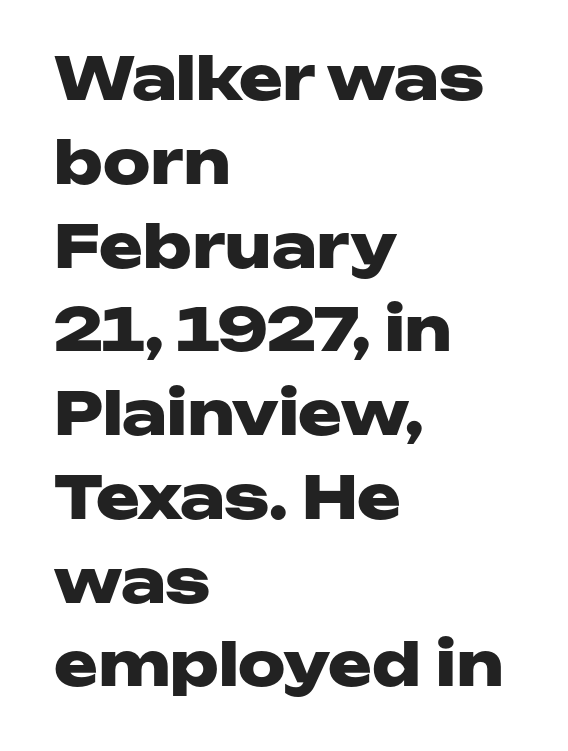
Q: Is the text bold? A: Yes.
Q: Is the text italic (slanted)? A: No, it is upright.
Q: Is the typeface a serif or a sans-serif typeface? A: Sans-serif.
Q: Is the text underlined? A: No.
Q: How is the paragraph aligned? A: Left-aligned.
Q: Is the spacing between letters normal or unusually wide? A: Normal.
Q: Is the spacing between lines tight, normal or loose? A: Normal.
Q: Width (condensed, normal, or wide)? A: Wide.
Q: Stroke contrast? A: Low.
Q: x-height? A: Medium.
Q: Monospaced? A: No.
